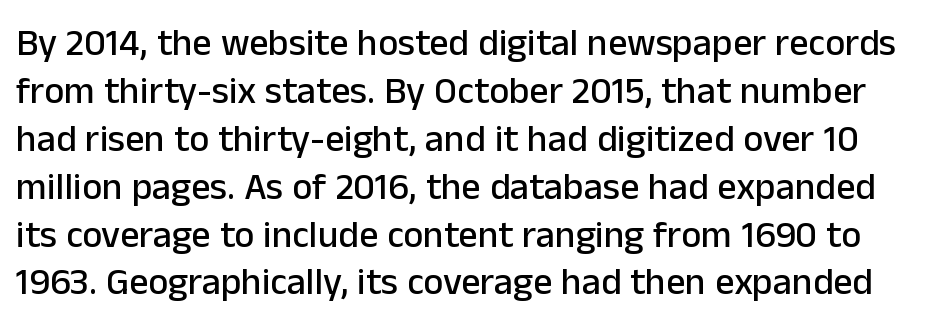
Character widths vary here, with narrow letters taking less room than wide ones. Quick note: underline off. What's the leading like? Ordinary, nothing unusual. What kind of face is this? One without serifs — a sans. The lettering stays uniformly vertical, giving the passage a roman look. The rendering keeps characters at their native spacing.
